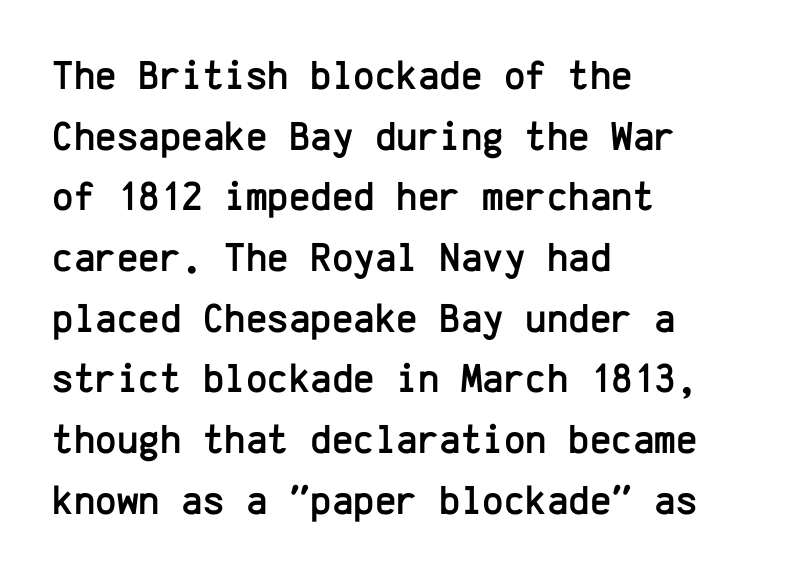
{"serif": "no", "italic": "no", "width": "normal", "stroke_contrast": "low", "x_height": "medium", "monospaced": "yes", "underline": "no", "align": "left", "line_spacing": "normal", "line_spacing_ratio": 1.48, "letter_spacing": "normal", "letter_spacing_em": 0.0, "glyph_px": 41}
